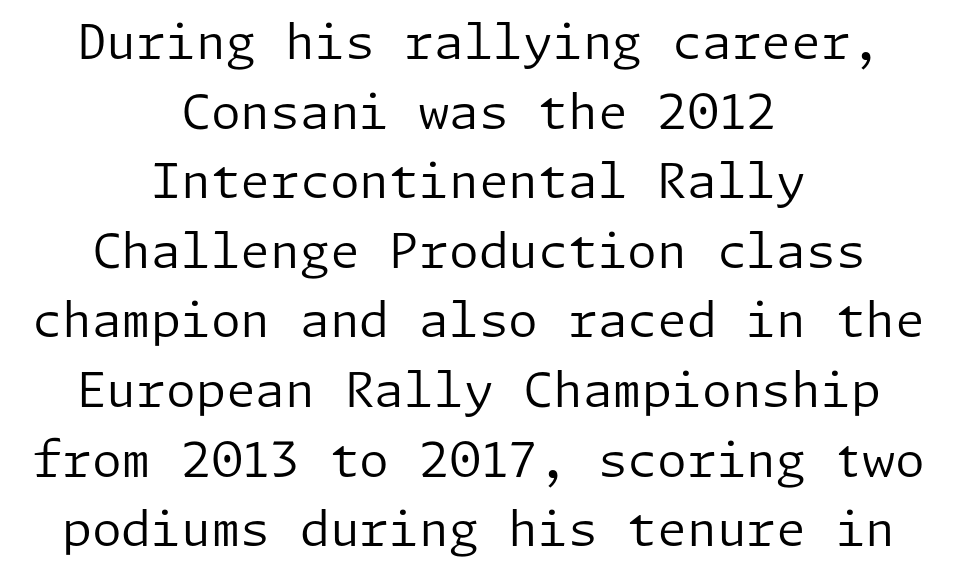
Q: Is the text bold? A: No.
Q: Is the text italic (slanted)? A: No, it is upright.
Q: Is the typeface a serif or a sans-serif typeface? A: Sans-serif.
Q: Is the text underlined? A: No.
Q: How is the paragraph aligned? A: Centered.
Q: Is the spacing between letters normal or unusually wide? A: Normal.
Q: Is the spacing between lines tight, normal or loose? A: Normal.
Q: Width (condensed, normal, or wide)? A: Normal.
Q: Stroke contrast? A: Low.
Q: x-height? A: Medium.
